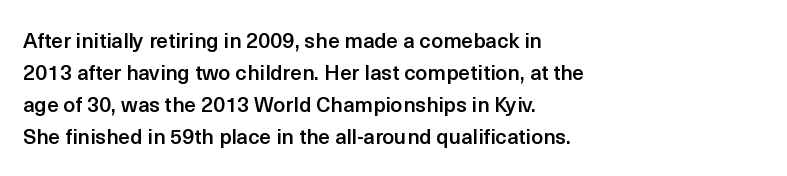
The image shows 21 px text type, upright; set left-aligned, normal line spacing (1.53x), normal letter spacing, not underlined.
